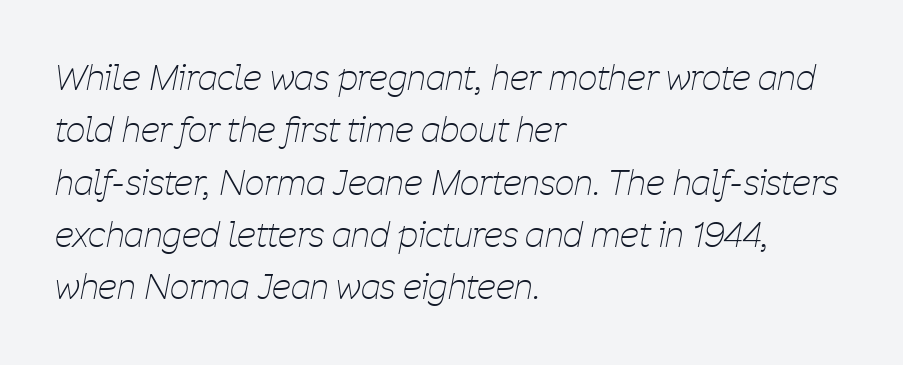
{"italic": "yes", "lean": "right", "slant_degrees": 11, "bold": "no", "weight": "thin", "width": "condensed", "stroke_contrast": "low", "x_height": "medium", "monospaced": "no", "underline": "no", "align": "left", "line_spacing": "normal", "line_spacing_ratio": 1.54, "letter_spacing": "normal", "letter_spacing_em": 0.0, "glyph_px": 34}
